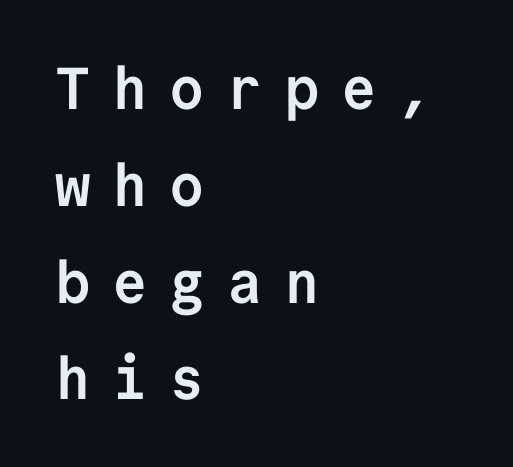
Q: Is the text bold? A: Yes.
Q: Is the text italic (slanted)? A: No, it is upright.
Q: Is the typeface a serif or a sans-serif typeface? A: Sans-serif.
Q: Is the text underlined? A: No.
Q: How is the paragraph aligned? A: Left-aligned.
Q: Is the spacing between letters normal or unusually wide? A: Unusually wide.
Q: Is the spacing between lines tight, normal or loose? A: Normal.
Q: Width (condensed, normal, or wide)? A: Normal.
Q: Stroke contrast? A: Low.
Q: x-height? A: Medium.
Q: Monospaced? A: Yes.
